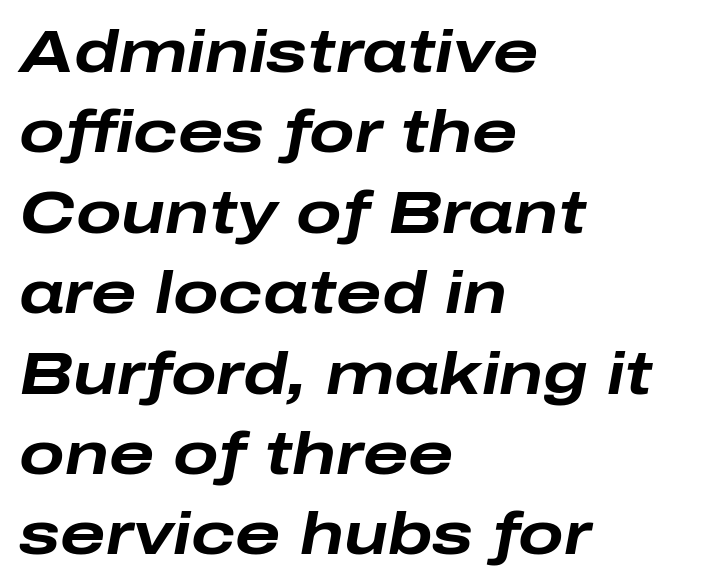
{"italic": "yes", "lean": "right", "slant_degrees": 10, "bold": "yes", "weight": "bold", "width": "wide", "stroke_contrast": "low", "x_height": "medium", "monospaced": "no", "underline": "no", "align": "left", "line_spacing": "normal", "line_spacing_ratio": 1.34, "letter_spacing": "normal", "letter_spacing_em": 0.0, "glyph_px": 60}
